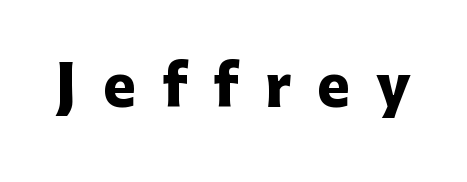
The image shows 55 px heavy sans-serif type, upright; set unusually wide letter spacing (+0.47 em), not underlined; low stroke contrast and a medium x-height.
